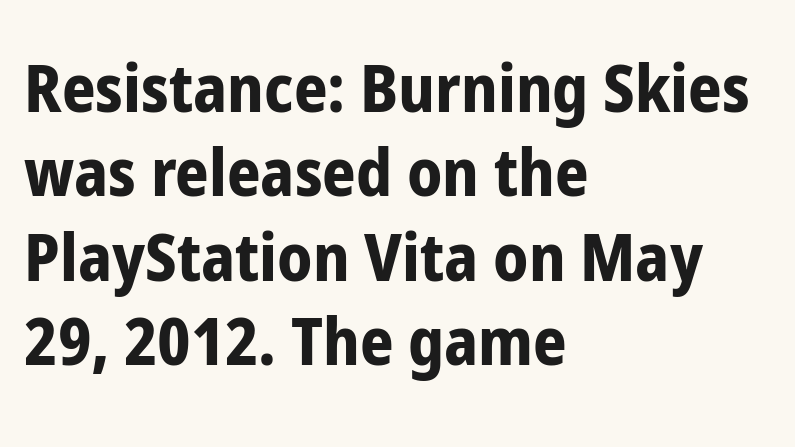
Q: Is the text bold? A: Yes.
Q: Is the text italic (slanted)? A: No, it is upright.
Q: Is the typeface a serif or a sans-serif typeface? A: Sans-serif.
Q: Is the text underlined? A: No.
Q: How is the paragraph aligned? A: Left-aligned.
Q: Is the spacing between letters normal or unusually wide? A: Normal.
Q: Is the spacing between lines tight, normal or loose? A: Normal.
Q: Width (condensed, normal, or wide)? A: Condensed.
Q: Stroke contrast? A: Low.
Q: x-height? A: Medium.
Q: Monospaced? A: No.
